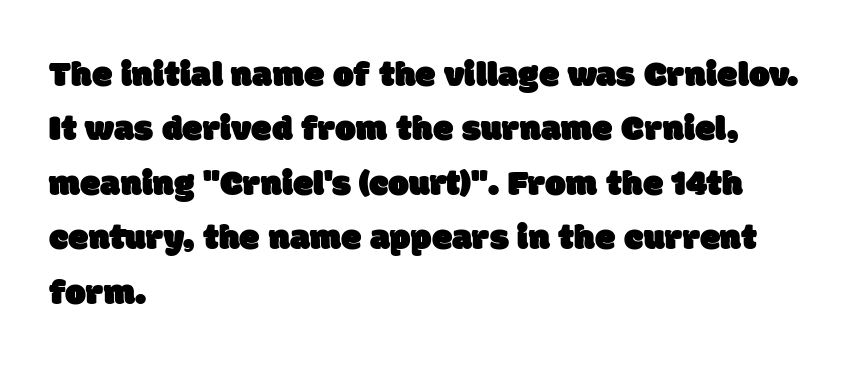
{"serif": "no", "width": "normal", "stroke_contrast": "low", "x_height": "large", "monospaced": "no", "underline": "no", "align": "left", "line_spacing": "normal", "line_spacing_ratio": 1.47, "letter_spacing": "normal", "letter_spacing_em": 0.0, "glyph_px": 37}
